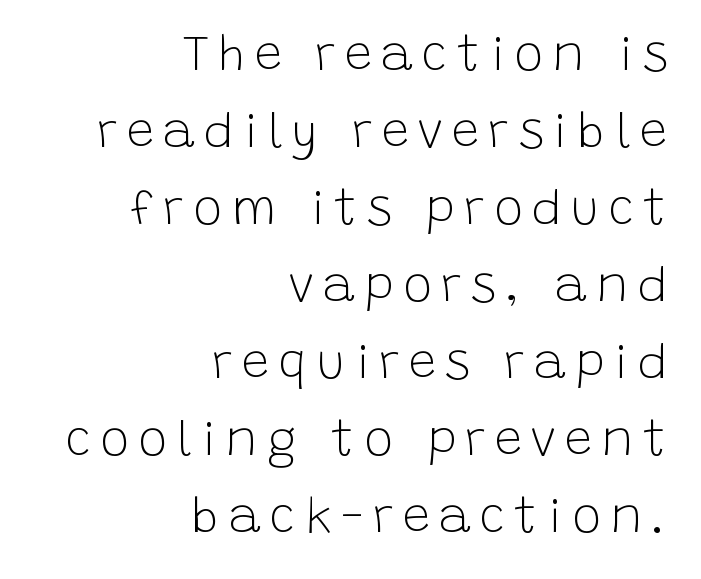
The passage shown is typeset with a sans-serif family. Nothing heavy about these letters — not bold at all. In CSS terms this would be text-align: right. Regular leading. Upright lettering throughout. Proportional: the letters do not fall into vertical columns.
